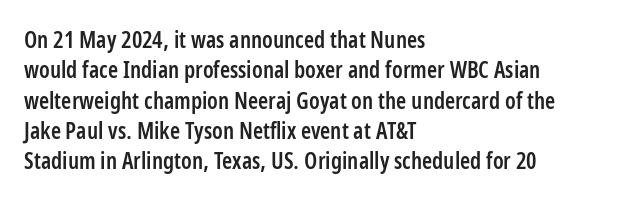
The space between consecutive lines is moderate. Each glyph is drawn with semibold strokes, heavier than normal yet not fully bold. Casual observation: everything's shoved over to the left. Letters rest on an invisible, unmarked baseline. It's the straight-up-and-down kind of type. Standard letterfit; no display-style spreading of the glyphs.
